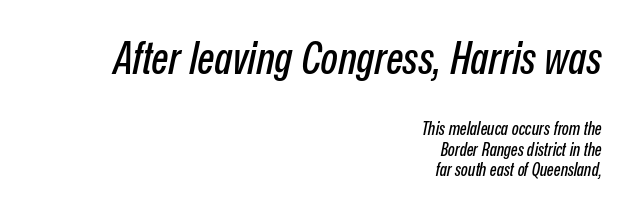
Q: Is the text italic (slanted)? A: Yes, it leans right by about 12 degrees.
Q: Is the text underlined? A: No.
Q: How is the paragraph aligned? A: Right-aligned.
Q: Is the spacing between letters normal or unusually wide? A: Normal.
Q: Is the spacing between lines tight, normal or loose? A: Tight.
Q: Which block of text is set in a larger size, the first (top) or the second (bottom)? A: The first (top) one.
Q: Width (condensed, normal, or wide)? A: Condensed.
Q: Stroke contrast? A: Low.
Q: x-height? A: Medium.
Q: Monospaced? A: No.
